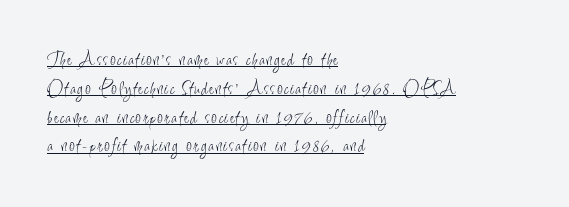
Heft: none added — not bold. Compared with typical paragraphs, the rows here are spaced about the same. Caption: multi-line text, flush left, ragged right.
